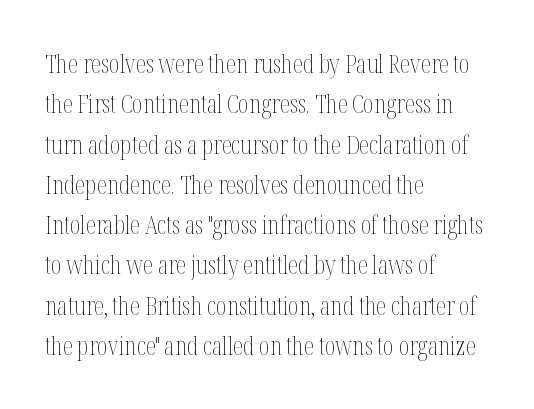
{"italic": "no", "bold": "no", "underline": "no", "align": "left", "line_spacing": "normal", "line_spacing_ratio": 1.55, "letter_spacing": "normal", "letter_spacing_em": 0.0, "glyph_px": 26}
